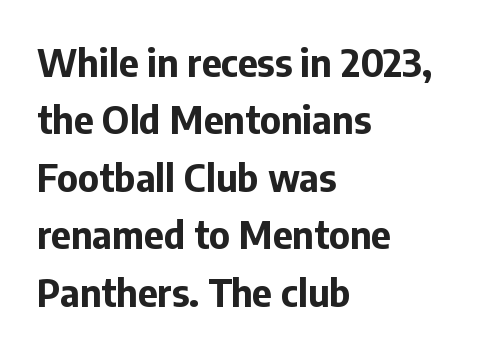
Q: Is the text bold? A: Yes.
Q: Is the text italic (slanted)? A: No, it is upright.
Q: Is the typeface a serif or a sans-serif typeface? A: Sans-serif.
Q: Is the text underlined? A: No.
Q: How is the paragraph aligned? A: Left-aligned.
Q: Is the spacing between letters normal or unusually wide? A: Normal.
Q: Is the spacing between lines tight, normal or loose? A: Normal.
Q: Width (condensed, normal, or wide)? A: Normal.
Q: Stroke contrast? A: Low.
Q: x-height? A: Medium.
Q: Monospaced? A: No.
